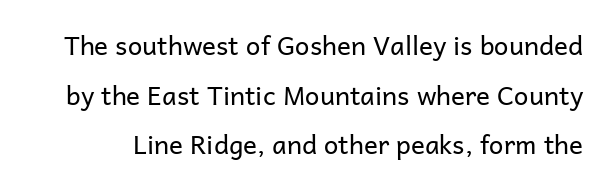
Q: Is the text bold? A: No.
Q: Is the text italic (slanted)? A: No, it is upright.
Q: Is the text underlined? A: No.
Q: Is the spacing between letters normal or unusually wide? A: Normal.
Q: Is the spacing between lines tight, normal or loose? A: Loose.
